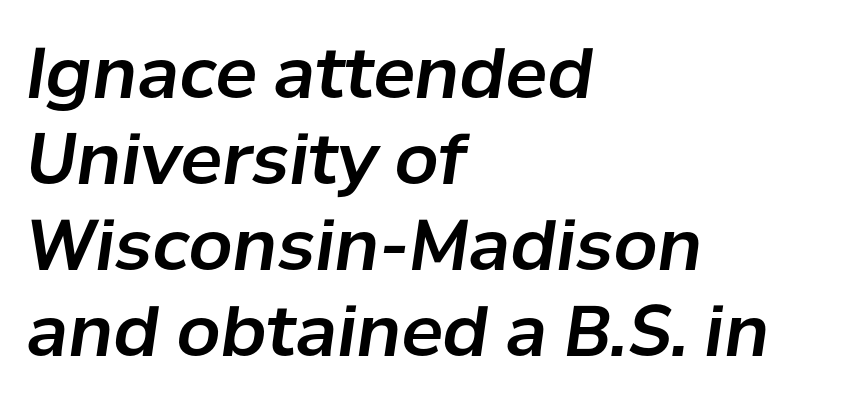
Q: Is the text italic (slanted)? A: Yes, it leans right by about 8 degrees.
Q: Is the text underlined? A: No.
Q: How is the paragraph aligned? A: Left-aligned.
Q: Is the spacing between letters normal or unusually wide? A: Normal.
Q: Width (condensed, normal, or wide)? A: Normal.
Q: Stroke contrast? A: Low.
Q: x-height? A: Medium.
Q: Monospaced? A: No.
